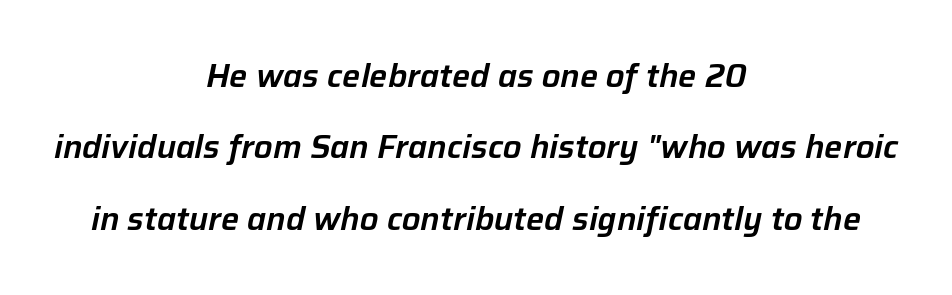
{"italic": "yes", "lean": "right", "slant_degrees": 12, "width": "normal", "stroke_contrast": "low", "x_height": "medium", "monospaced": "no", "underline": "no", "align": "center", "line_spacing": "loose", "line_spacing_ratio": 2.23, "letter_spacing": "normal", "letter_spacing_em": 0.0, "glyph_px": 32}
